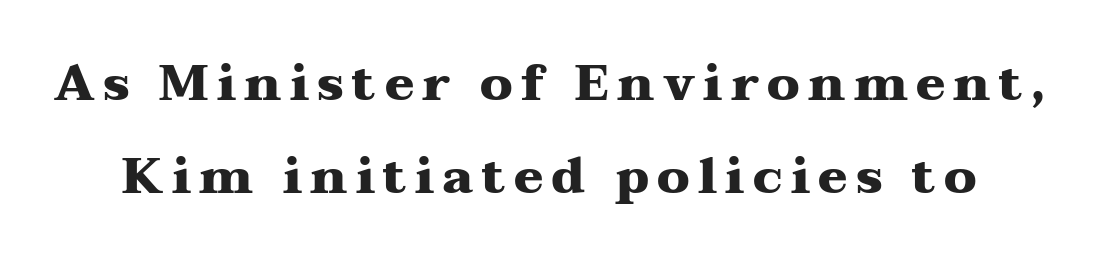
Q: Is the text bold? A: Yes.
Q: Is the text italic (slanted)? A: No, it is upright.
Q: Is the typeface a serif or a sans-serif typeface? A: Serif.
Q: Is the text underlined? A: No.
Q: Is the spacing between lines tight, normal or loose? A: Loose.
Q: Width (condensed, normal, or wide)? A: Wide.
Q: Stroke contrast? A: Medium.
Q: x-height? A: Medium.
Q: Monospaced? A: No.
